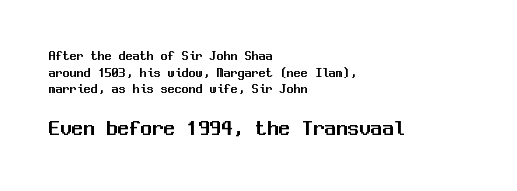
{"italic": "no", "underline": "no", "align": "left", "line_spacing_ratio": 1.19, "letter_spacing": "normal", "letter_spacing_em": 0.0, "larger_block": "second", "size_ratio": 1.64, "glyph_px": 23}
